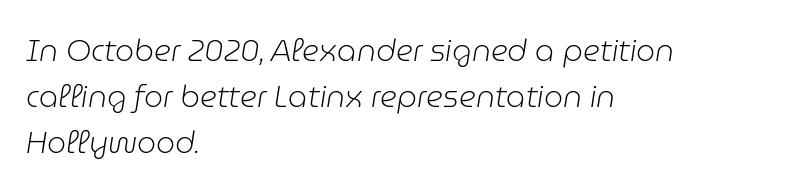
Q: Is the text bold? A: No.
Q: Is the text italic (slanted)? A: Yes, it leans right by about 9 degrees.
Q: Is the text underlined? A: No.
Q: How is the paragraph aligned? A: Left-aligned.
Q: Is the spacing between letters normal or unusually wide? A: Normal.
Q: Is the spacing between lines tight, normal or loose? A: Normal.
Q: Width (condensed, normal, or wide)? A: Normal.
Q: Stroke contrast? A: Low.
Q: x-height? A: Medium.
Q: Monospaced? A: No.
